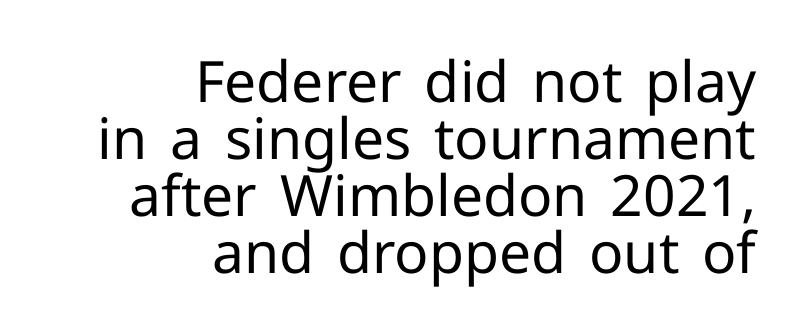
This sample is right-justified, so line beginnings fall wherever the words allow. Do the letters lean? They stand straight. Is the letter spacing exaggerated? No — it looks like the ordinary default. Baseline-to-baseline distance is barely more than the letter height.
